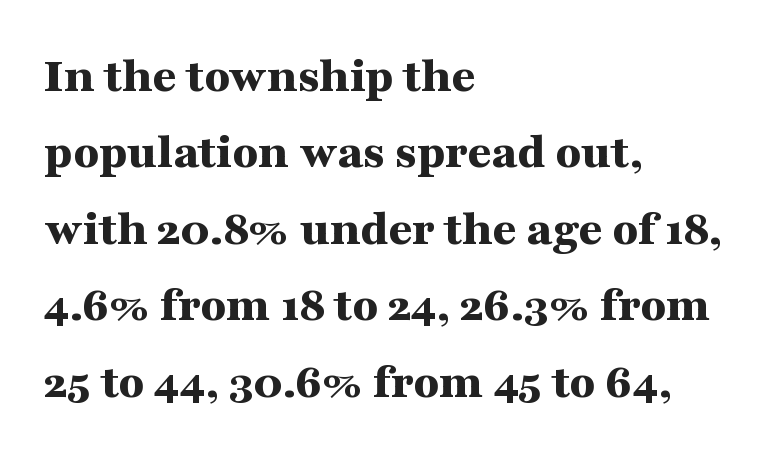
{"serif": "yes", "italic": "no", "bold": "yes", "weight": "bold", "width": "wide", "stroke_contrast": "medium", "x_height": "medium", "monospaced": "no", "underline": "no", "align": "left", "line_spacing": "normal", "line_spacing_ratio": 1.47, "letter_spacing": "normal", "letter_spacing_em": 0.0, "glyph_px": 52}
